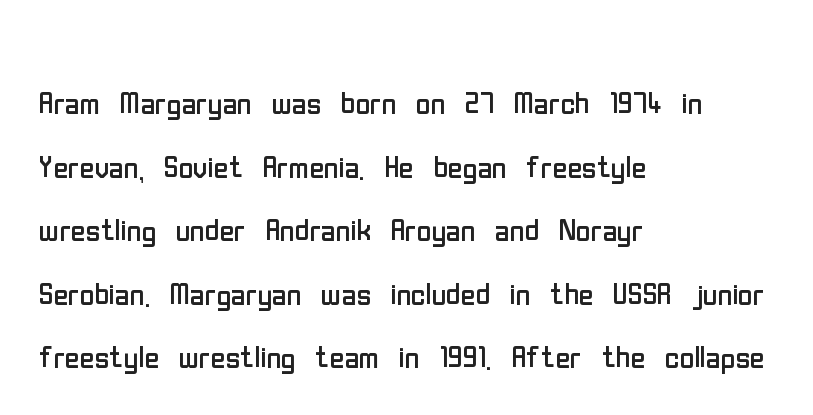
Q: Is the text bold? A: No.
Q: Is the text italic (slanted)? A: No, it is upright.
Q: Is the typeface a serif or a sans-serif typeface? A: Sans-serif.
Q: Is the text underlined? A: No.
Q: How is the paragraph aligned? A: Left-aligned.
Q: Is the spacing between letters normal or unusually wide? A: Normal.
Q: Is the spacing between lines tight, normal or loose? A: Normal.
Q: Width (condensed, normal, or wide)? A: Condensed.
Q: Stroke contrast? A: Low.
Q: x-height? A: Medium.
Q: Monospaced? A: No.
